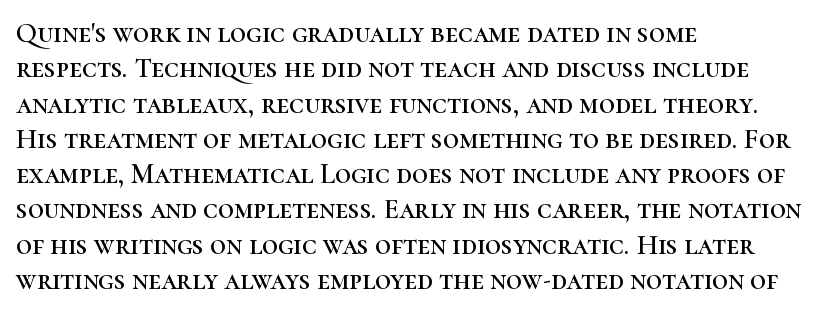
Look at the bottom of the vertical strokes: they flare into serifs here. A typesetter would call this zero additional tracking. Evenly set lines give the paragraph a standard silhouette. The face used here is proportionally spaced, like ordinary book or web type. When letters stand straight like this, we call the style roman or upright.
